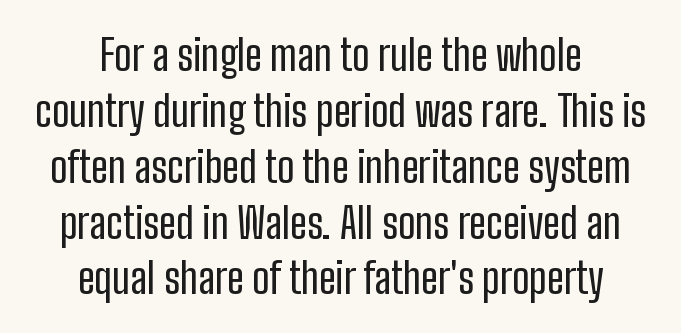
{"serif": "no", "italic": "no", "width": "condensed", "stroke_contrast": "low", "x_height": "medium", "monospaced": "no", "underline": "no", "align": "center", "line_spacing": "normal", "line_spacing_ratio": 1.33, "letter_spacing": "normal", "letter_spacing_em": 0.0, "glyph_px": 42}
